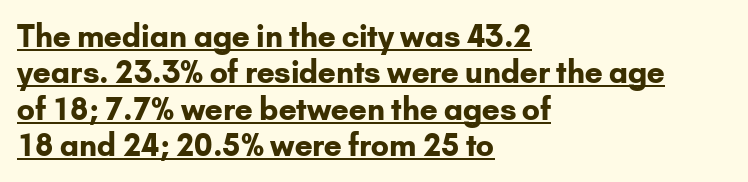
Compared with a centered layout, this one pins lines to the left instead. Is the letter spacing exaggerated? No — it looks like the ordinary default. You can tell it's not italic because the verticals are truly vertical. These lines are rendered in a variable-pitch font.
